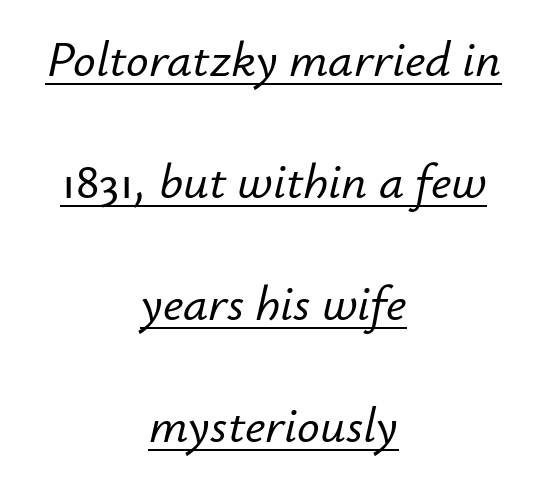
An italicized treatment has been applied to the whole sample. The text block is weighted toward neither margin, spreading evenly from the middle. Regarding leading, the lines here are spaced well apart. The typesetter has applied underlining to the passage shown. A typesetter would call this zero additional tracking.
